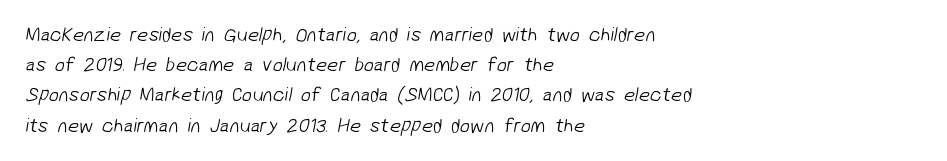
Q: Is the text bold? A: No.
Q: Is the text underlined? A: No.
Q: How is the paragraph aligned? A: Left-aligned.
Q: Is the spacing between letters normal or unusually wide? A: Normal.
Q: Is the spacing between lines tight, normal or loose? A: Normal.
